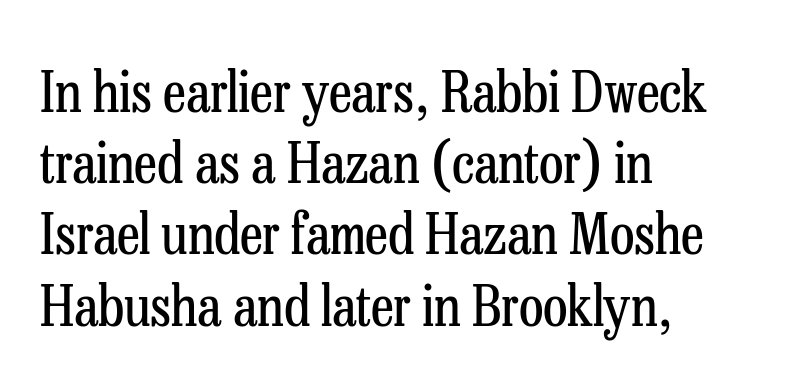
The font is comparable to plain body text, perhaps lighter. Bare-footed words on every line. Whoever set this chose a conventional vertical rhythm. The letters advance in unequal steps, a hallmark of proportional type. The setting favours the left margin, as ordinary paragraphs usually do.
